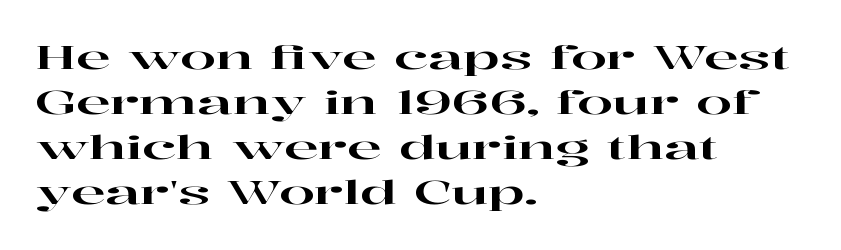
Q: Is the text italic (slanted)? A: No, it is upright.
Q: Is the typeface a serif or a sans-serif typeface? A: Serif.
Q: Is the text underlined? A: No.
Q: How is the paragraph aligned? A: Left-aligned.
Q: Is the spacing between letters normal or unusually wide? A: Normal.
Q: Is the spacing between lines tight, normal or loose? A: Normal.
Q: Width (condensed, normal, or wide)? A: Wide.
Q: Stroke contrast? A: High.
Q: x-height? A: Medium.
Q: Monospaced? A: No.
